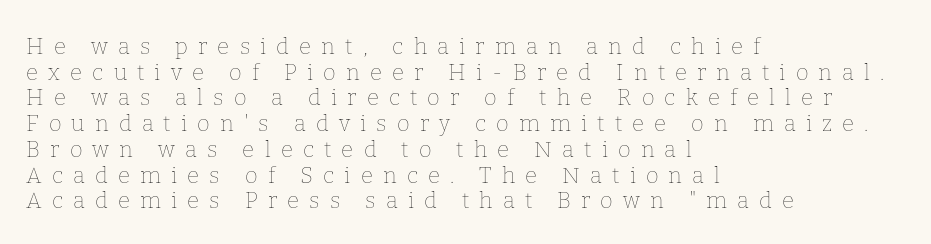
{"italic": "no", "bold": "no", "underline": "no", "align": "left", "line_spacing_ratio": 1.17, "letter_spacing": "wide", "letter_spacing_em": 0.46, "glyph_px": 22}
